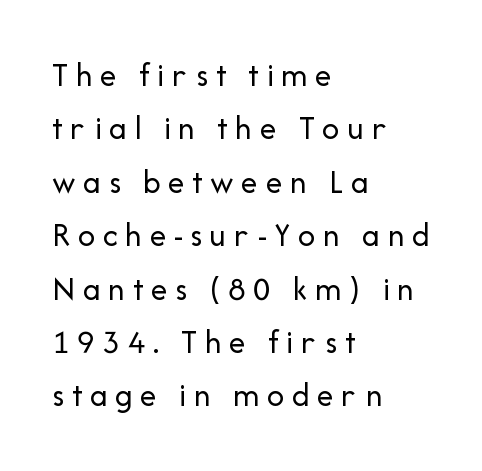
{"serif": "no", "italic": "no", "bold": "no", "weight": "regular", "width": "normal", "stroke_contrast": "low", "x_height": "medium", "monospaced": "no", "underline": "no", "align": "left", "line_spacing": "normal", "line_spacing_ratio": 1.57, "letter_spacing": "wide", "letter_spacing_em": 0.22, "glyph_px": 34}
